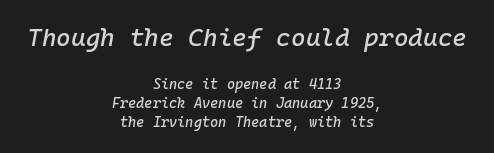
{"italic": "yes", "lean": "right", "slant_degrees": 10, "underline": "no", "align": "center", "line_spacing": "normal", "line_spacing_ratio": 1.35, "letter_spacing": "normal", "letter_spacing_em": 0.0, "larger_block": "first", "size_ratio": 1.79, "glyph_px": 25}
